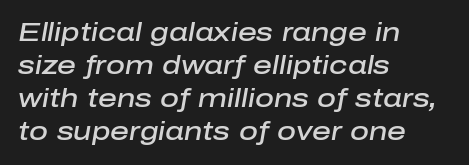
Short note: letters normally spaced. Moderately thickened strokes mark this as semibold type. In terms of leading, this rendering sits right in the middle. Horizontally, the lines are justified to the leading edge only.
